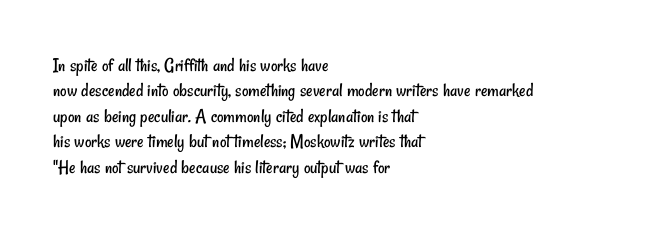
Between one letter and the next there's only the usual sliver of space. Weight: regular or lighter. One glance says typical: line gaps are just what's usual. The paragraph has a hard left edge and a soft right edge.
